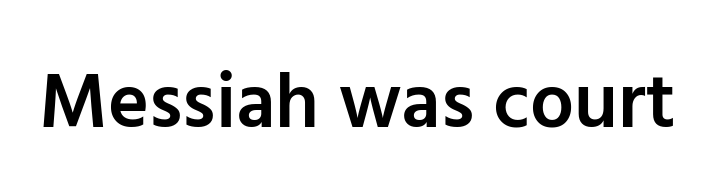
Q: Is the text bold? A: Semi-bold.
Q: Is the text italic (slanted)? A: No, it is upright.
Q: Is the typeface a serif or a sans-serif typeface? A: Sans-serif.
Q: Is the text underlined? A: No.
Q: Is the spacing between letters normal or unusually wide? A: Normal.
Q: Width (condensed, normal, or wide)? A: Normal.
Q: Stroke contrast? A: Low.
Q: x-height? A: Medium.
Q: Monospaced? A: No.
